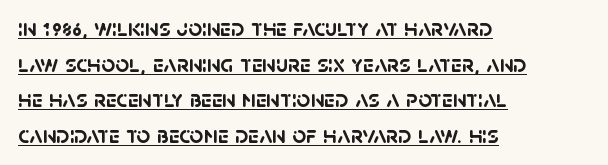
This rendering uses left alignment, leaving the right contour irregular. The words here are underlined. Quick note: interline space is typical. Caption: standard tracking, unaltered.
